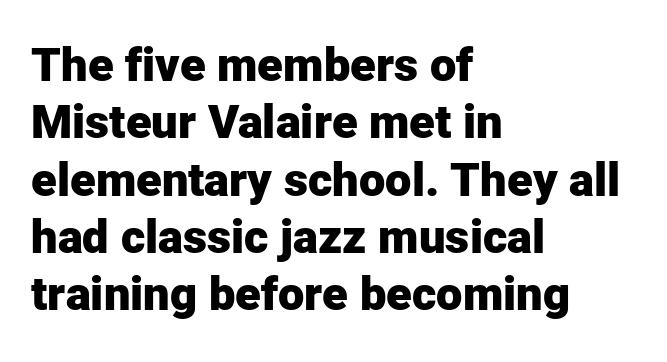
Bare-footed words on every line. Emphasis by weight is at full strength: bold. The passage shown is typed in a proportional face where columns would drift. Nothing unusual about the tracking: characters are spaced as the font intends. You can tell from the bare stems that sans-serif type was used. The paragraph has a hard left edge and a soft right edge.
